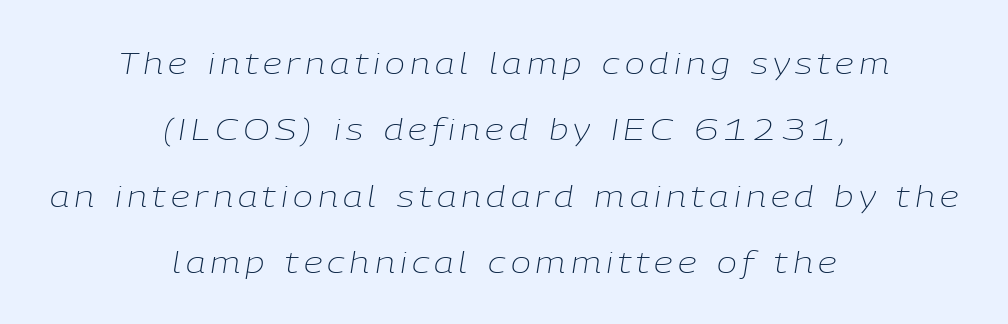
Q: Is the text bold? A: No.
Q: Is the text italic (slanted)? A: Yes, it leans right by about 9 degrees.
Q: Is the text underlined? A: No.
Q: How is the paragraph aligned? A: Centered.
Q: Is the spacing between lines tight, normal or loose? A: Loose.
Q: Width (condensed, normal, or wide)? A: Normal.
Q: Stroke contrast? A: Low.
Q: x-height? A: Medium.
Q: Monospaced? A: No.
